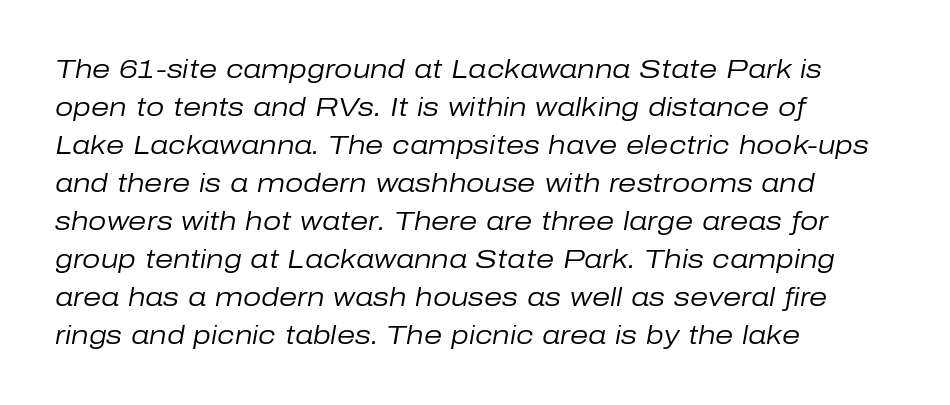
Q: Is the text bold? A: No.
Q: Is the text italic (slanted)? A: Yes, it leans right by about 10 degrees.
Q: Is the text underlined? A: No.
Q: How is the paragraph aligned? A: Left-aligned.
Q: Is the spacing between letters normal or unusually wide? A: Normal.
Q: Is the spacing between lines tight, normal or loose? A: Normal.
